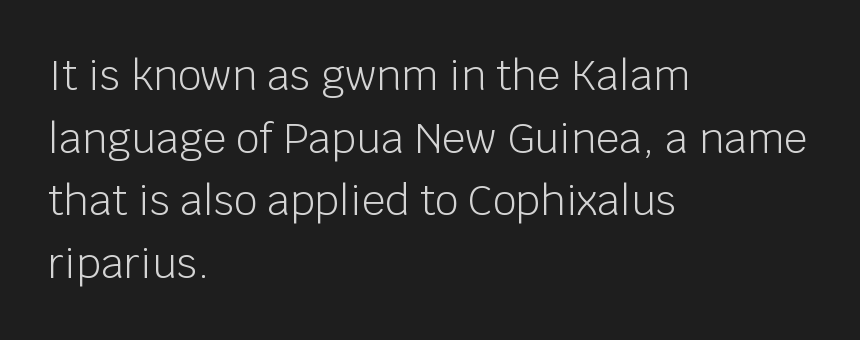
Tall strokes in this sample are plumb rather than angled. Any mark beneath the type? The region is blank. Weight: in the light-to-regular range. How would I describe the line gaps? Plain and ordinary.
